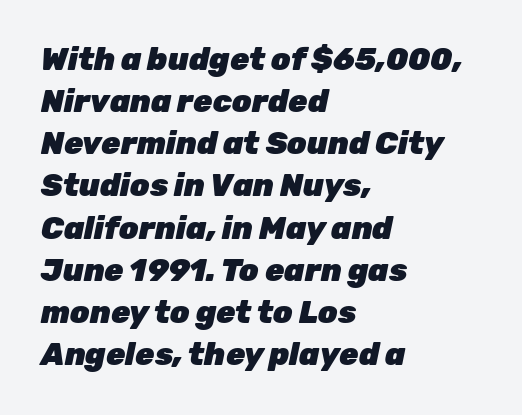
These lines are rendered in a variable-pitch font. Nobody drew a line under any word here. The face used here has a pronounced slope to its letters. Caption: multi-line text, flush left, ragged right. Its strokes are broad and dark, the hallmark of bold type.
